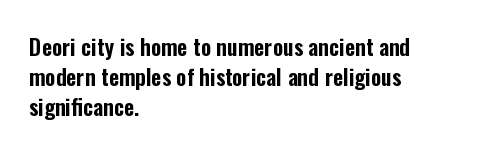
The image shows 22 px text type, upright; set left-aligned, normal line spacing (1.37x), normal letter spacing, not underlined.
